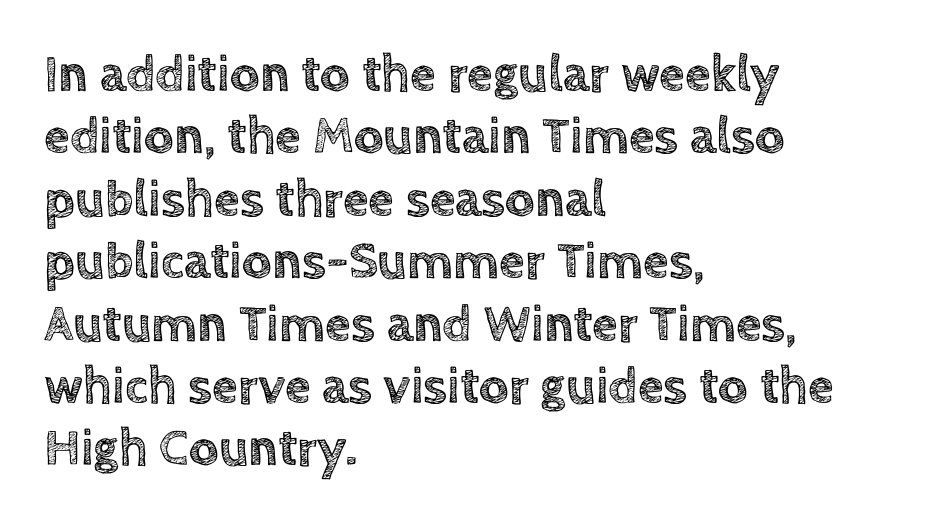
The image shows 52 px text type, upright; set left-aligned, line spacing 1.2x, normal letter spacing, not underlined; a large x-height.
